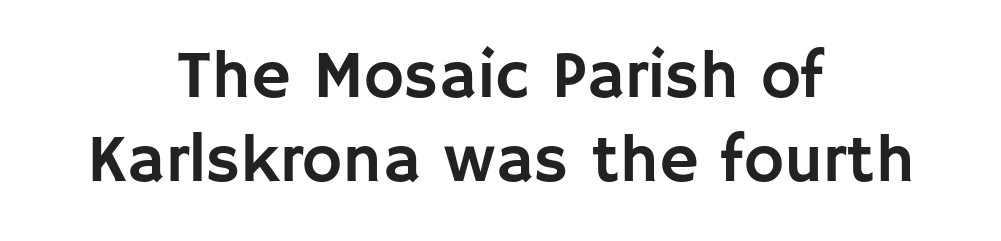
Each word holds together tightly as a unit, with standard inter-letter gaps. Spacing verdict: proportional, widths tailored to each character. Observe the absence of serifs on each vertical stroke in this sample. Ascenders rise straight up at ninety degrees. Which margin do the lines hug? Neither — every line sits in the middle.
